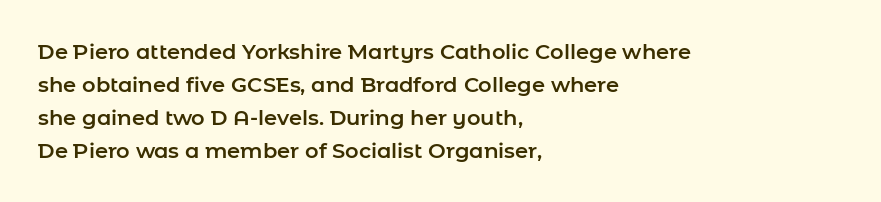
The image shows 21 px text type, upright; set left-aligned, normal line spacing (1.57x), normal letter spacing, not underlined.
